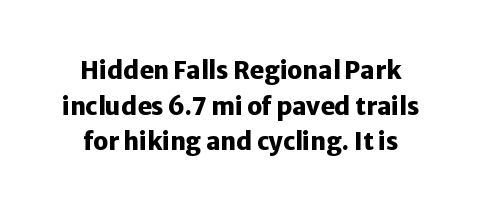
Q: Is the text bold? A: Yes.
Q: Is the text italic (slanted)? A: No, it is upright.
Q: Is the text underlined? A: No.
Q: Is the spacing between letters normal or unusually wide? A: Normal.
Q: Is the spacing between lines tight, normal or loose? A: Normal.
